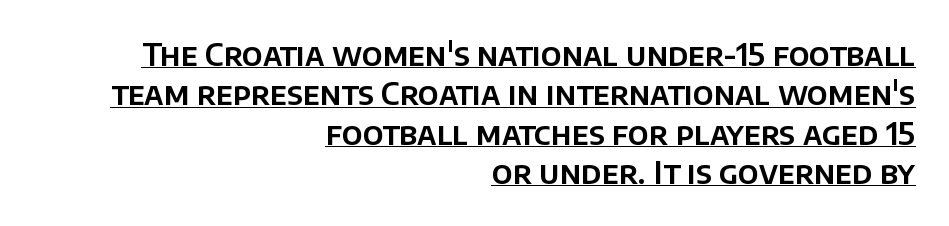
Is the block centered? No — it sits flush against the right margin. Quick note: underline on. The rows are spaced the way most documents space them. The letters carry no serifs — their stems end cleanly without finishing strokes.
